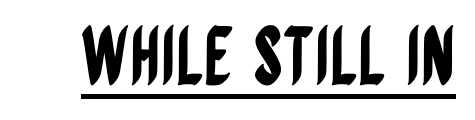
Q: Is the text italic (slanted)? A: No, it is upright.
Q: Is the typeface a serif or a sans-serif typeface? A: Sans-serif.
Q: Is the text underlined? A: Yes.
Q: Is the spacing between letters normal or unusually wide? A: Normal.
Q: Width (condensed, normal, or wide)? A: Condensed.
Q: Stroke contrast? A: Low.
Q: x-height? A: Large.
Q: Monospaced? A: No.
